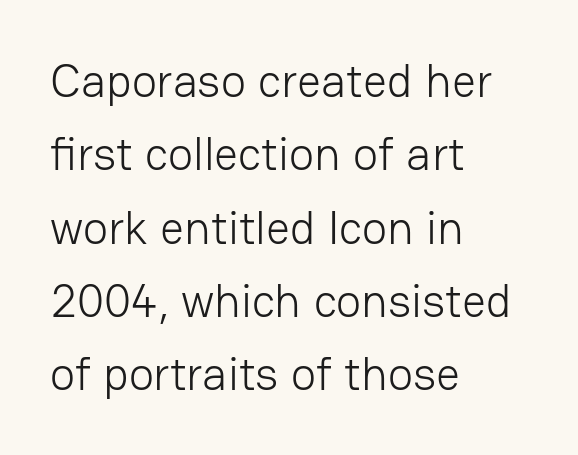
Q: Is the text bold? A: No.
Q: Is the text italic (slanted)? A: No, it is upright.
Q: Is the typeface a serif or a sans-serif typeface? A: Sans-serif.
Q: Is the text underlined? A: No.
Q: How is the paragraph aligned? A: Left-aligned.
Q: Is the spacing between letters normal or unusually wide? A: Normal.
Q: Is the spacing between lines tight, normal or loose? A: Normal.
Q: Width (condensed, normal, or wide)? A: Normal.
Q: Stroke contrast? A: Low.
Q: x-height? A: Medium.
Q: Monospaced? A: No.
